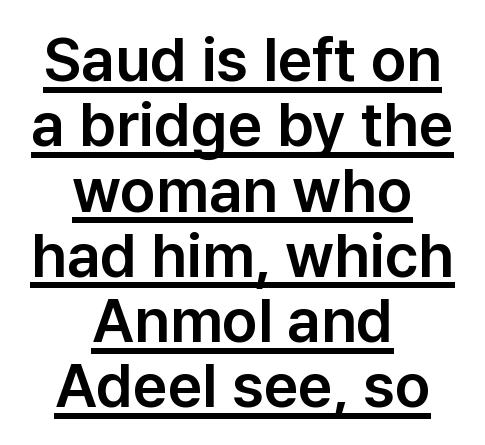
The image shows 61 px sans-serif type, upright; set centered, tight line spacing (1.07x), normal letter spacing, underlined; low stroke contrast and a medium x-height.
